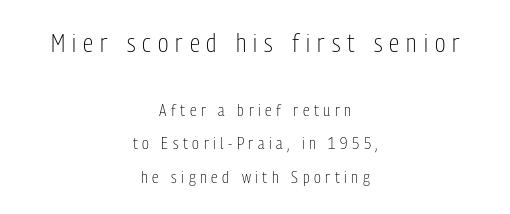
Q: Is the text bold? A: No.
Q: Is the text italic (slanted)? A: No, it is upright.
Q: Is the text underlined? A: No.
Q: How is the paragraph aligned? A: Centered.
Q: Is the spacing between letters normal or unusually wide? A: Unusually wide.
Q: Is the spacing between lines tight, normal or loose? A: Loose.
Q: Which block of text is set in a larger size, the first (top) or the second (bottom)? A: The first (top) one.
